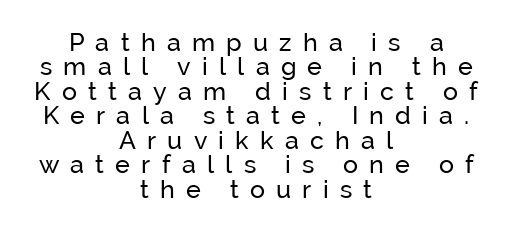
Q: Is the text bold? A: No.
Q: Is the text italic (slanted)? A: No, it is upright.
Q: Is the text underlined? A: No.
Q: How is the paragraph aligned? A: Centered.
Q: Is the spacing between letters normal or unusually wide? A: Unusually wide.
Q: Is the spacing between lines tight, normal or loose? A: Tight.
